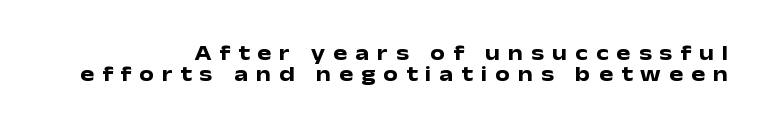
The image shows 21 px bold type, upright; set right-aligned, tight line spacing (0.98x), unusually wide letter spacing (+0.38 em), not underlined.
